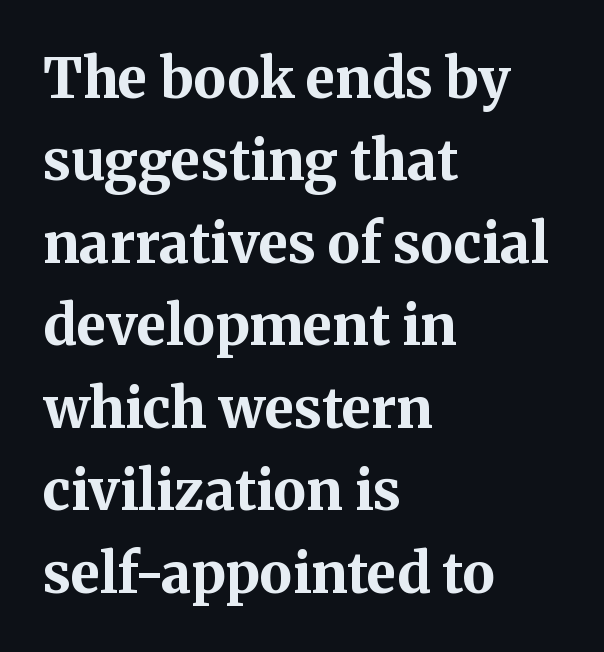
The image shows 55 px bold serif type, upright; set left-aligned, normal line spacing (1.5x), normal letter spacing, not underlined; medium stroke contrast and a medium x-height.
